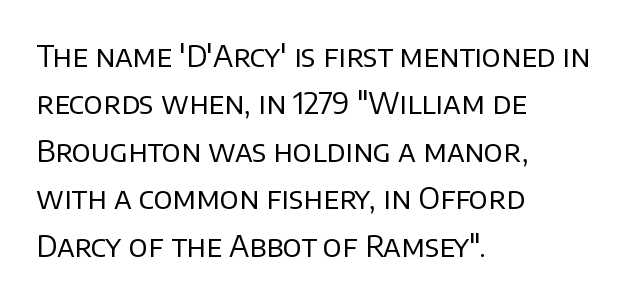
{"serif": "no", "italic": "no", "bold": "no", "weight": "regular", "width": "normal", "stroke_contrast": "low", "x_height": "large", "monospaced": "no", "underline": "no", "align": "left", "line_spacing": "normal", "line_spacing_ratio": 1.58, "letter_spacing": "normal", "letter_spacing_em": 0.0, "glyph_px": 30}
